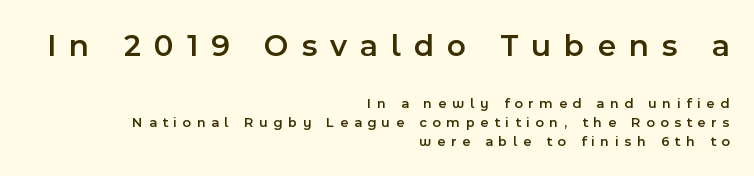
Display-style spreading of the glyphs; the letterfit is very open. Stems and bowls a touch heavier than normal — semibold. Evenly set lines give the paragraph a standard silhouette. You could not count columns in this text — the font is proportionally spaced. A sans-serif font was chosen for this passage.
